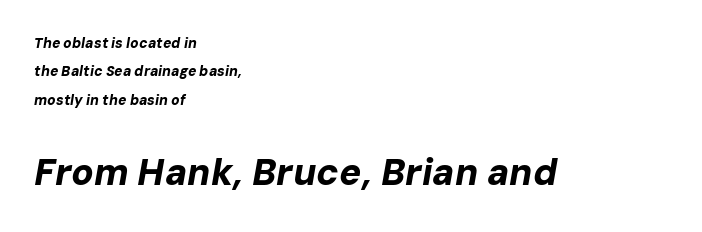
Q: Is the text bold? A: Yes.
Q: Is the text italic (slanted)? A: Yes, it leans right by about 10 degrees.
Q: Is the text underlined? A: No.
Q: How is the paragraph aligned? A: Left-aligned.
Q: Is the spacing between letters normal or unusually wide? A: Normal.
Q: Is the spacing between lines tight, normal or loose? A: Loose.
Q: Which block of text is set in a larger size, the first (top) or the second (bottom)? A: The second (bottom) one.
Q: Width (condensed, normal, or wide)? A: Normal.
Q: Stroke contrast? A: Low.
Q: x-height? A: Medium.
Q: Monospaced? A: No.
